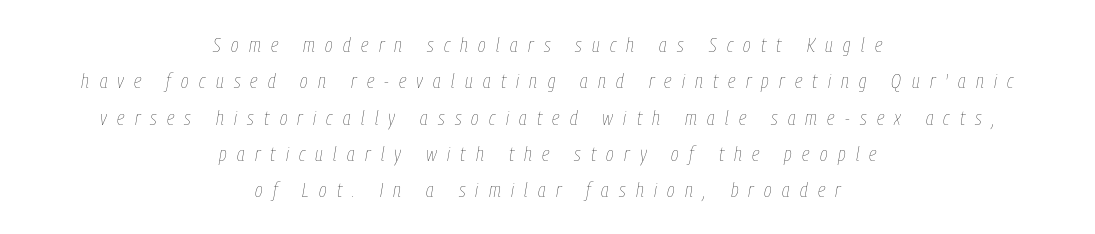
{"italic": "yes", "lean": "right", "slant_degrees": 9, "bold": "no", "underline": "no", "align": "center", "line_spacing_ratio": 1.73, "letter_spacing": "wide", "letter_spacing_em": 0.49, "glyph_px": 21}
